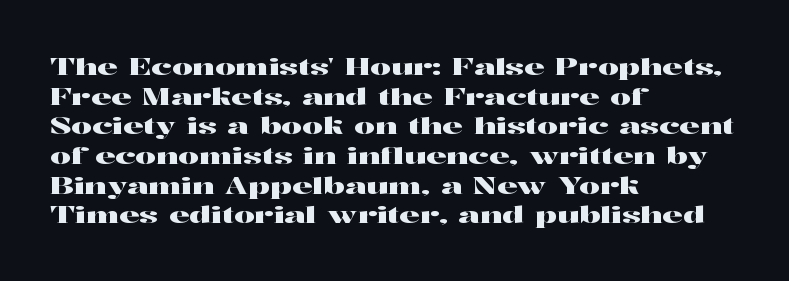
Q: Is the text italic (slanted)? A: No, it is upright.
Q: Is the text underlined? A: No.
Q: How is the paragraph aligned? A: Left-aligned.
Q: Is the spacing between letters normal or unusually wide? A: Normal.
Q: Is the spacing between lines tight, normal or loose? A: Normal.
